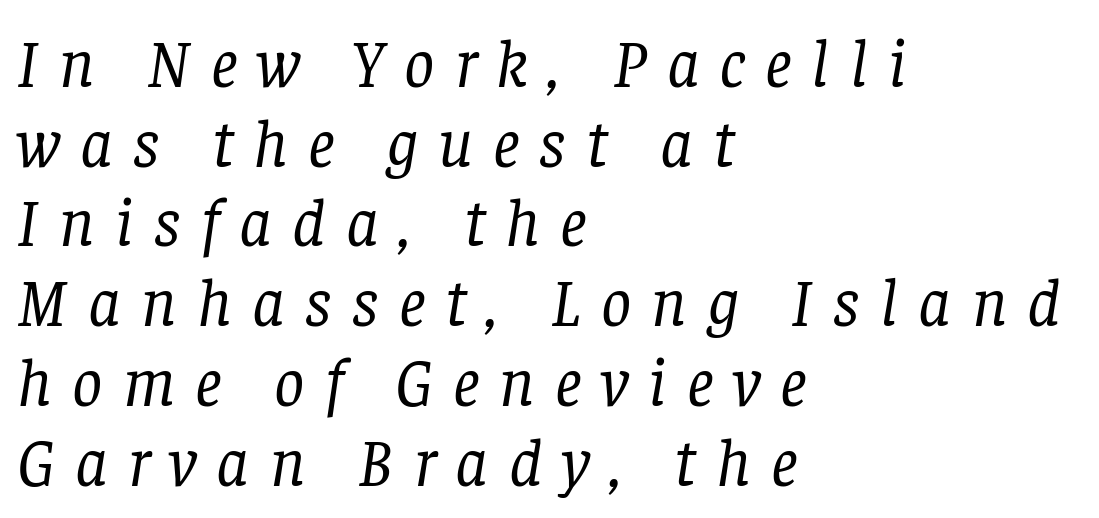
Q: Is the text bold? A: No.
Q: Is the text italic (slanted)? A: Yes, it leans right by about 8 degrees.
Q: Is the typeface a serif or a sans-serif typeface? A: Serif.
Q: Is the text underlined? A: No.
Q: How is the paragraph aligned? A: Left-aligned.
Q: Is the spacing between letters normal or unusually wide? A: Unusually wide.
Q: Width (condensed, normal, or wide)? A: Normal.
Q: Stroke contrast? A: Low.
Q: x-height? A: Large.
Q: Monospaced? A: No.
